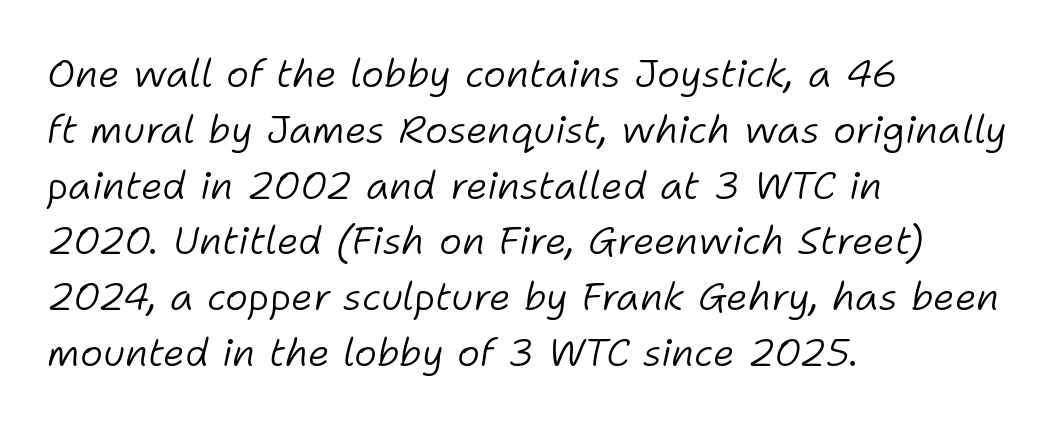
Q: Is the text bold? A: No.
Q: Is the text italic (slanted)? A: Yes, it leans right by about 11 degrees.
Q: Is the text underlined? A: No.
Q: How is the paragraph aligned? A: Left-aligned.
Q: Is the spacing between letters normal or unusually wide? A: Normal.
Q: Is the spacing between lines tight, normal or loose? A: Normal.
Q: Width (condensed, normal, or wide)? A: Normal.
Q: Stroke contrast? A: Low.
Q: x-height? A: Medium.
Q: Monospaced? A: No.
